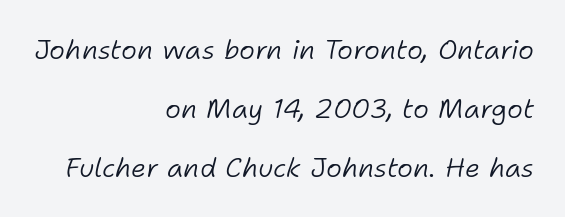
The image shows 27 px text type, italic (leaning right); set right-aligned, loose line spacing (2.18x), normal letter spacing, not underlined.
